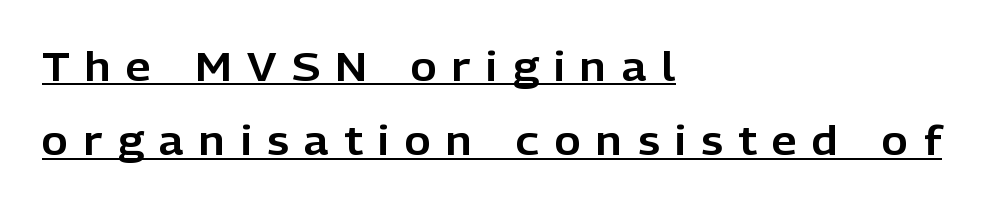
Horizontal alignment here is leftward, the default for most running prose. Descenders here cross a horizontal rule under the line. The typeface chosen for these lines omits serifs. Upright lettering throughout. Substantial extra tracking has been applied to these lines.
